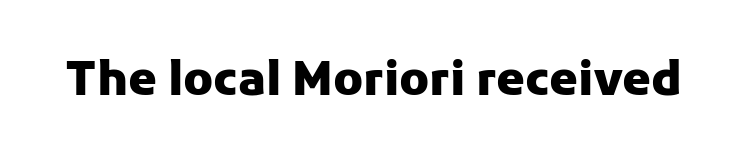
This rendering features lettering with no underline. The type sits square on the baseline with zero lean. Unlike a traditional serif, this face leaves its strokes unadorned. Is this a fixed-width face? No — the glyphs have proportional, varying widths.
